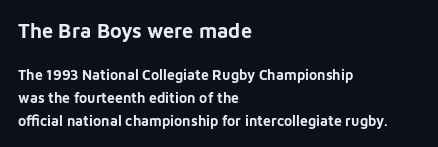
The image shows 20 px bold type, upright; set left-aligned, normal line spacing (1.62x), normal letter spacing, not underlined; the first (top) block is 1.43x larger.
